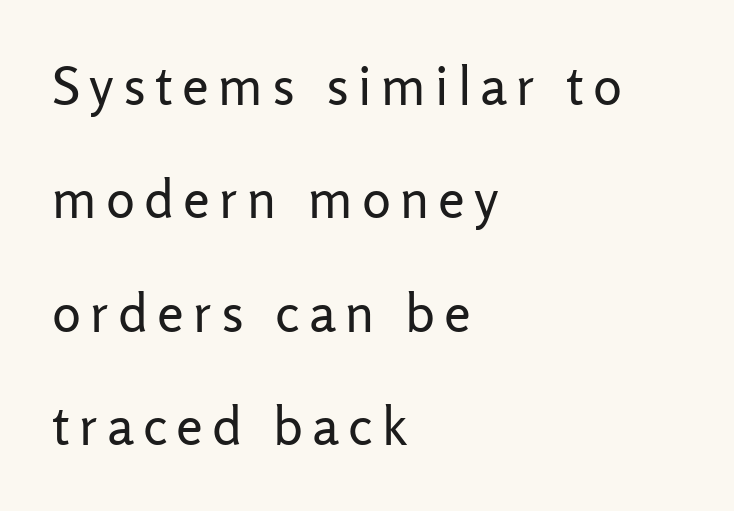
Q: Is the text bold? A: No.
Q: Is the text italic (slanted)? A: No, it is upright.
Q: Is the typeface a serif or a sans-serif typeface? A: Sans-serif.
Q: Is the text underlined? A: No.
Q: How is the paragraph aligned? A: Left-aligned.
Q: Is the spacing between lines tight, normal or loose? A: Loose.
Q: Width (condensed, normal, or wide)? A: Normal.
Q: Stroke contrast? A: Low.
Q: x-height? A: Medium.
Q: Monospaced? A: No.
